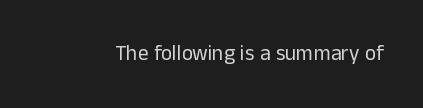
The passage shown is not underscored anywhere. The font's upright variant was chosen for this text. Stems here are at most as thick as an everyday book face. Observe the ordinary spacing: letters are neighbours, not strangers.
